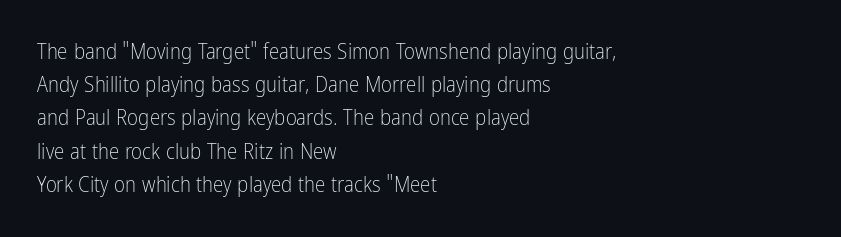
The image shows 21 px text type, upright; set left-aligned, normal line spacing (1.58x), normal letter spacing, not underlined.
